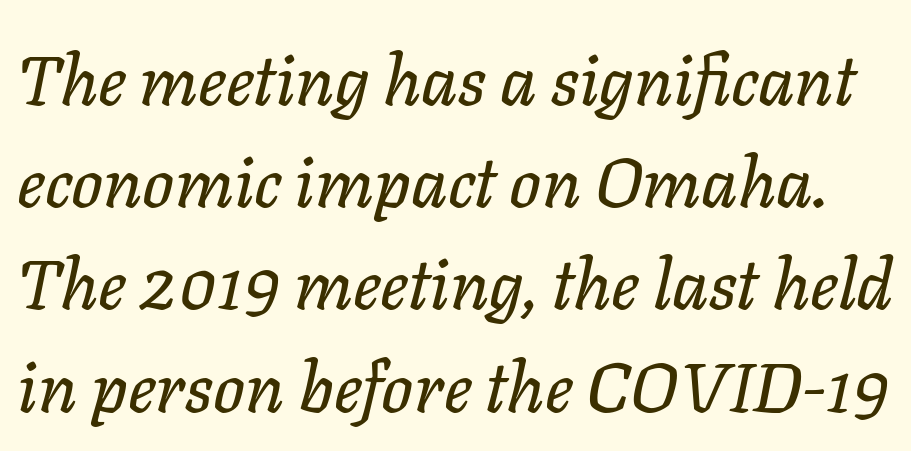
The image shows 70 px text type, italic (leaning right); set normal line spacing (1.46x), normal letter spacing, not underlined; low stroke contrast and a medium x-height.
